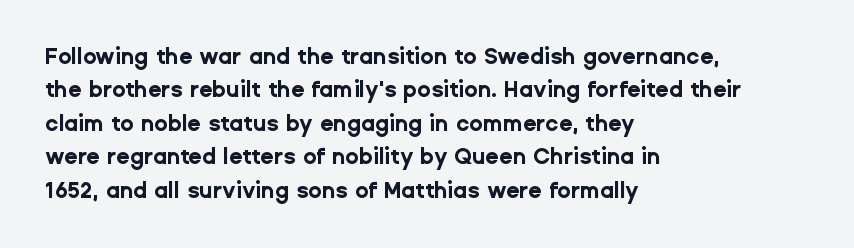
The strip under each line holds only bare page. Between one letter and the next there's only the usual sliver of space. Is there any slant? The stems are plumb. Plenty of ink on the page — the face is bold. Leading matches the norm, producing a regular column.
